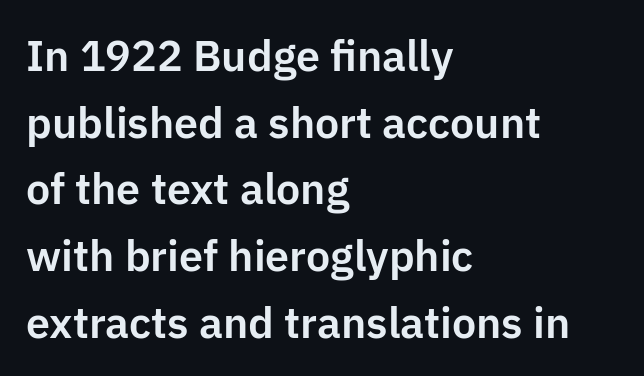
{"serif": "no", "italic": "no", "width": "normal", "stroke_contrast": "low", "x_height": "medium", "monospaced": "no", "underline": "no", "align": "left", "line_spacing": "normal", "line_spacing_ratio": 1.55, "letter_spacing": "normal", "letter_spacing_em": 0.0, "glyph_px": 43}
